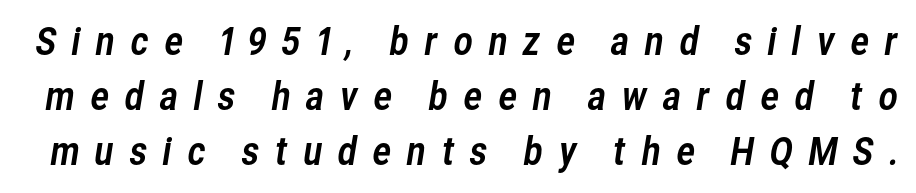
{"serif": "no", "width": "normal", "stroke_contrast": "low", "x_height": "medium", "monospaced": "no", "underline": "no", "line_spacing": "normal", "line_spacing_ratio": 1.48, "letter_spacing": "wide", "letter_spacing_em": 0.38, "glyph_px": 37}
